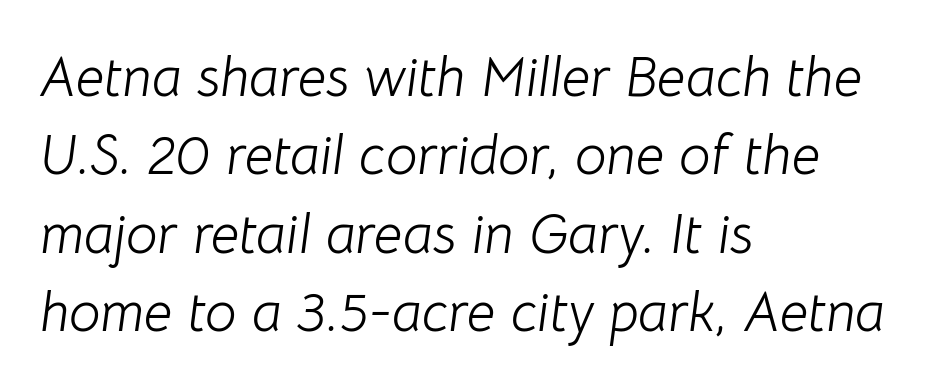
{"italic": "yes", "lean": "right", "slant_degrees": 8, "bold": "no", "weight": "light", "width": "normal", "stroke_contrast": "low", "x_height": "medium", "monospaced": "no", "underline": "no", "align": "left", "line_spacing": "normal", "line_spacing_ratio": 1.4, "letter_spacing": "normal", "letter_spacing_em": 0.0, "glyph_px": 56}
